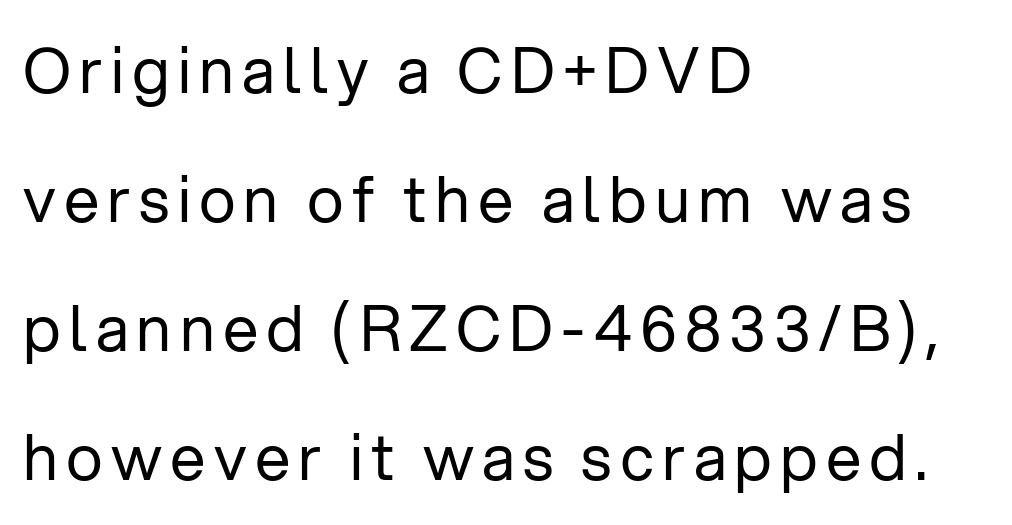
The image shows 63 px regular-weight sans-serif type, upright; set left-aligned, loose line spacing (2.05x), not underlined; low stroke contrast and a medium x-height.
